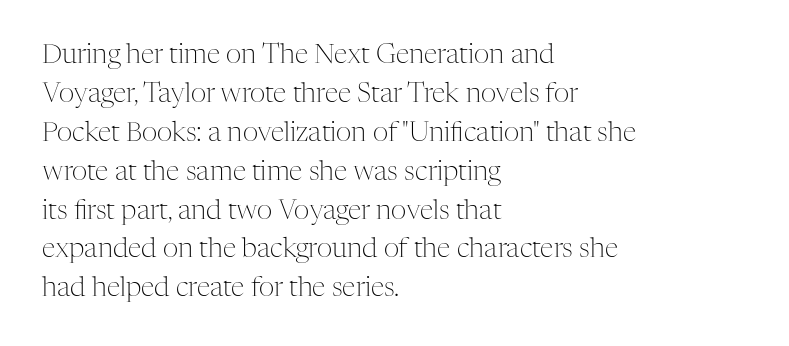
Nothing heavy about these letters — not bold at all. The block of text has a typical density, with ordinary space between rows. Posture: straight, roman, zero tilt. Quick note: underline off. The letterforms sit shoulder to shoulder at normal distance.
